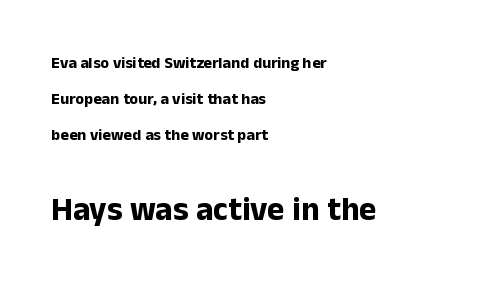
Q: Is the text bold? A: Yes.
Q: Is the text italic (slanted)? A: No, it is upright.
Q: Is the typeface a serif or a sans-serif typeface? A: Sans-serif.
Q: Is the text underlined? A: No.
Q: How is the paragraph aligned? A: Left-aligned.
Q: Is the spacing between letters normal or unusually wide? A: Normal.
Q: Is the spacing between lines tight, normal or loose? A: Loose.
Q: Which block of text is set in a larger size, the first (top) or the second (bottom)? A: The second (bottom) one.
Q: Width (condensed, normal, or wide)? A: Normal.
Q: Stroke contrast? A: Low.
Q: x-height? A: Medium.
Q: Monospaced? A: No.
